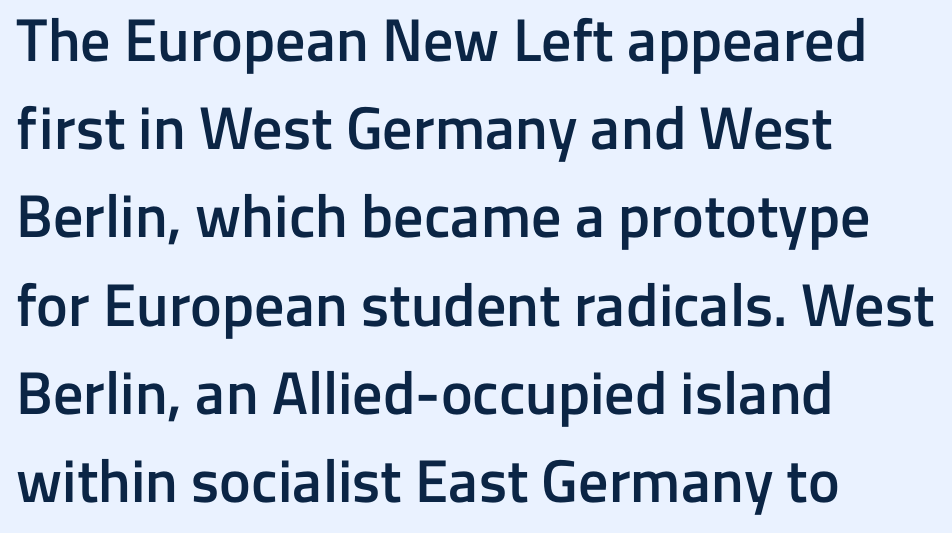
{"serif": "no", "italic": "no", "bold": "semi", "weight": "semibold", "width": "normal", "stroke_contrast": "low", "x_height": "medium", "monospaced": "no", "underline": "no", "align": "left", "line_spacing": "normal", "line_spacing_ratio": 1.47, "letter_spacing": "normal", "letter_spacing_em": 0.0, "glyph_px": 60}
